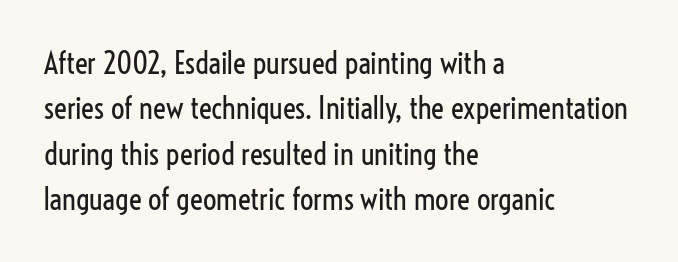
Q: Is the text bold? A: No.
Q: Is the text italic (slanted)? A: No, it is upright.
Q: Is the typeface a serif or a sans-serif typeface? A: Sans-serif.
Q: Is the text underlined? A: No.
Q: How is the paragraph aligned? A: Left-aligned.
Q: Is the spacing between letters normal or unusually wide? A: Normal.
Q: Is the spacing between lines tight, normal or loose? A: Normal.
Q: Width (condensed, normal, or wide)? A: Condensed.
Q: Stroke contrast? A: Low.
Q: x-height? A: Medium.
Q: Monospaced? A: No.
